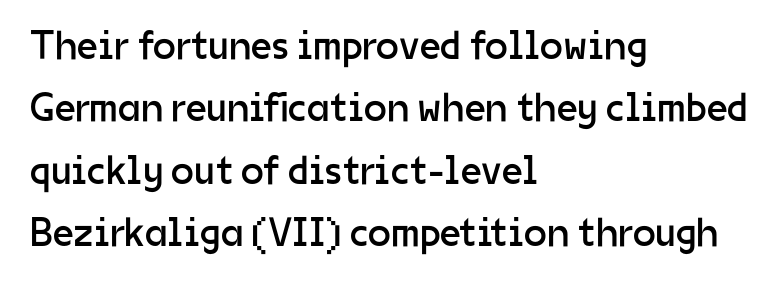
Q: Is the text bold? A: No.
Q: Is the text italic (slanted)? A: No, it is upright.
Q: Is the typeface a serif or a sans-serif typeface? A: Sans-serif.
Q: Is the text underlined? A: No.
Q: How is the paragraph aligned? A: Left-aligned.
Q: Is the spacing between letters normal or unusually wide? A: Normal.
Q: Is the spacing between lines tight, normal or loose? A: Normal.
Q: Width (condensed, normal, or wide)? A: Normal.
Q: Stroke contrast? A: Low.
Q: x-height? A: Medium.
Q: Monospaced? A: No.
